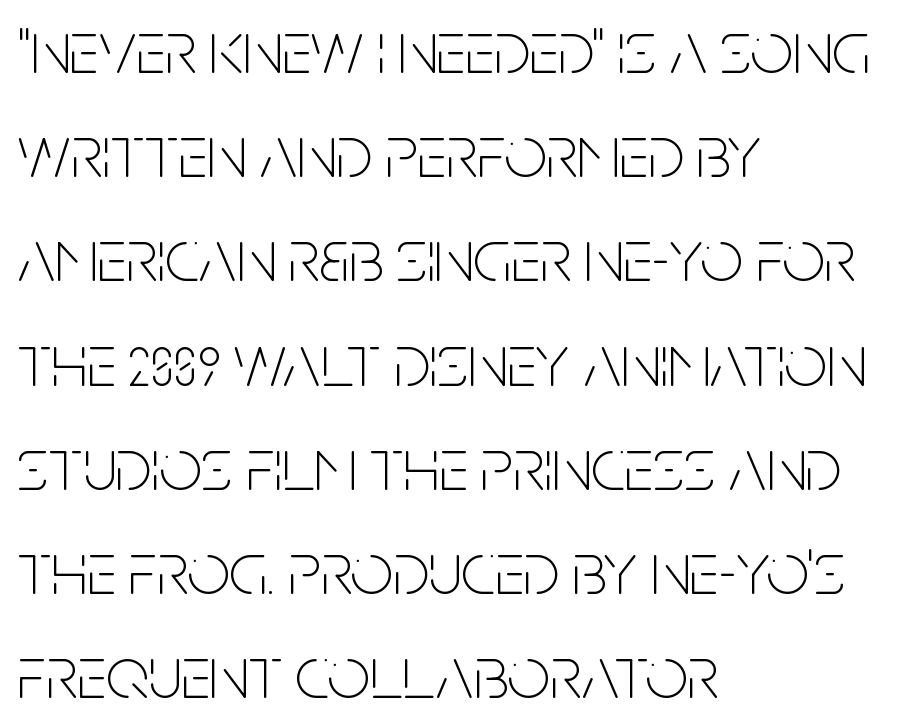
{"serif": "no", "italic": "no", "bold": "no", "weight": "thin", "width": "condensed", "stroke_contrast": "low", "x_height": "large", "monospaced": "no", "underline": "no", "align": "left", "line_spacing": "normal", "line_spacing_ratio": 1.39, "letter_spacing": "normal", "letter_spacing_em": 0.0, "glyph_px": 75}
